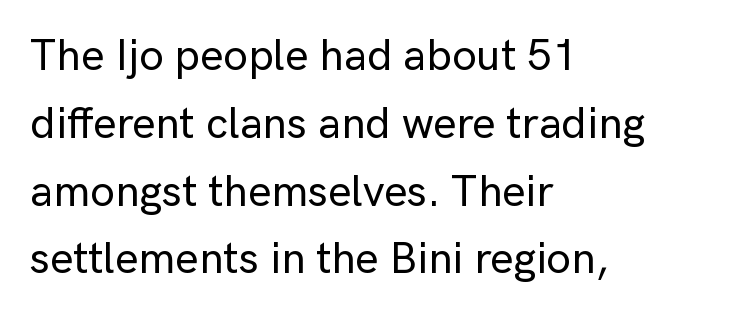
The vertical gap from one line to the next is medium. The face used here is a sans, in the tradition of grotesques and geometrics. Left-aligned paragraph, ragged on the right. Nothing unusual about the tracking: characters are spaced as the font intends. Unlike italic type, these characters show no tilt at all.
